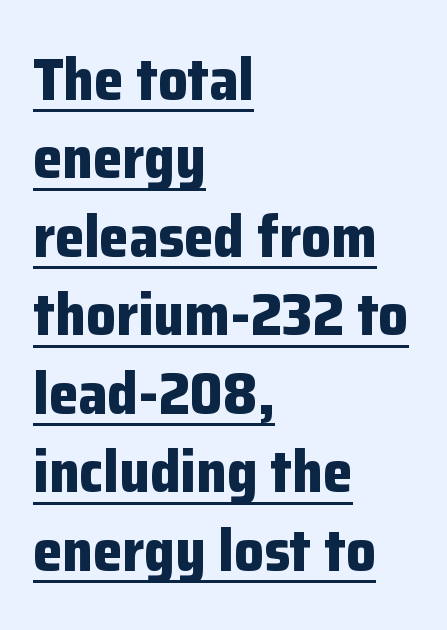
The image shows 59 px bold sans-serif type, upright; set left-aligned, normal line spacing (1.33x), normal letter spacing, underlined; low stroke contrast and a medium x-height.
